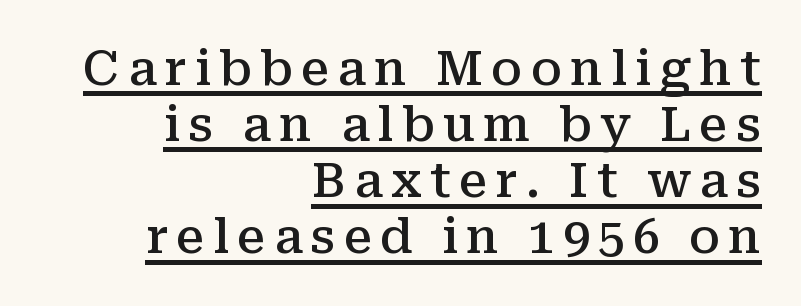
The image shows 48 px semibold serif type, upright; set right-aligned, line spacing 1.17x, underlined; medium stroke contrast and a medium x-height.
